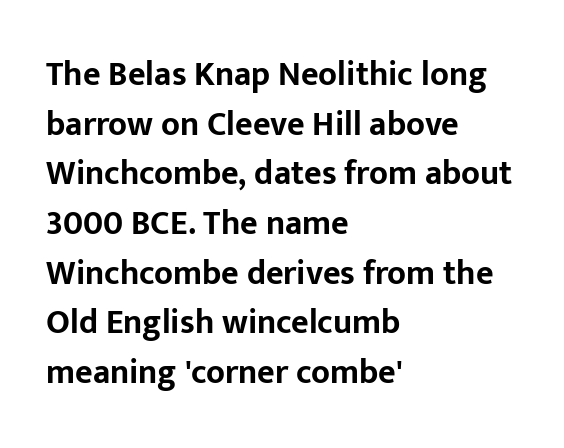
Notice how thick the strokes are: this is what a full bold looks like. Is this a fixed-width face? No — the glyphs have proportional, varying widths. Glyph-to-glyph distance matches everyday printed text. Examine the stroke ends and you'll find no serifs.
